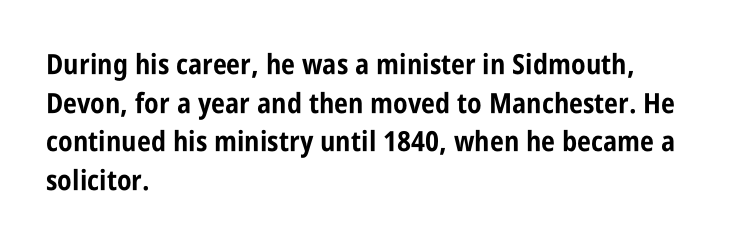
Caption: standard tracking, unaltered. This rendering employs a face without finishing strokes, i.e., a sans-serif. Honestly, the row spacing looks completely unremarkable. Is this a fixed-width face? No — the glyphs have proportional, varying widths. Descenders hang freely into open space.
